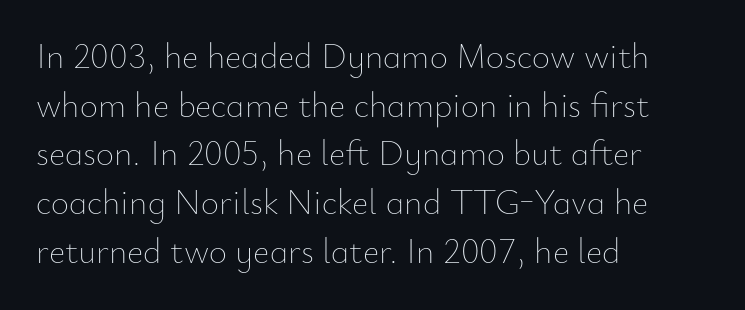
Vertical strokes here are truly vertical. Stroke thickness stays within the range of a standard reading face or lighter. The letters advance in unequal steps, a hallmark of proportional type. These lines are set flush left with a ragged right edge.
